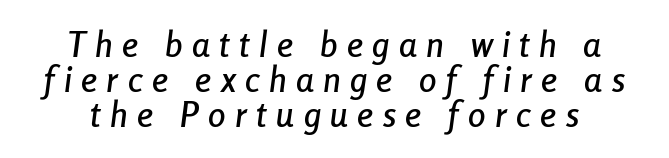
{"italic": "yes", "lean": "right", "slant_degrees": 8, "width": "condensed", "stroke_contrast": "low", "x_height": "medium", "monospaced": "no", "underline": "no", "line_spacing": "tight", "line_spacing_ratio": 1.0, "letter_spacing": "wide", "letter_spacing_em": 0.27, "glyph_px": 35}
